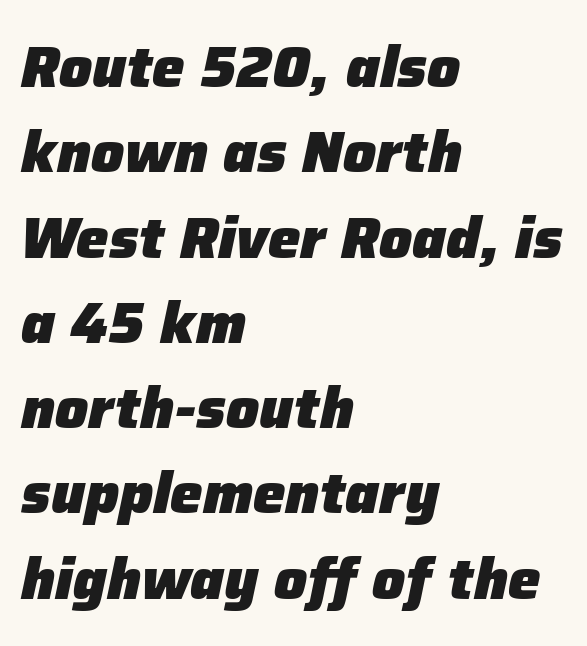
The image shows 58 px heavy type, italic (leaning right); set left-aligned, normal line spacing (1.47x), normal letter spacing, not underlined; low stroke contrast and a medium x-height.
